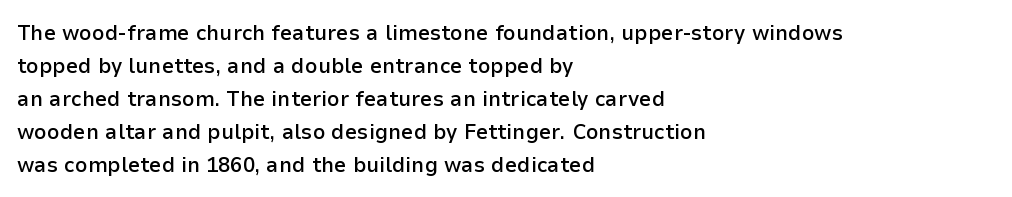
{"italic": "no", "bold": "semi", "underline": "no", "align": "left", "line_spacing": "normal", "line_spacing_ratio": 1.5, "letter_spacing": "normal", "letter_spacing_em": 0.0, "glyph_px": 22}
